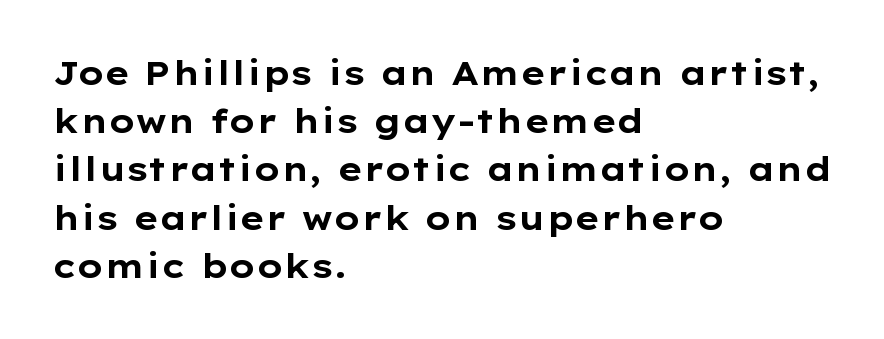
{"serif": "no", "italic": "no", "bold": "yes", "weight": "bold", "width": "wide", "stroke_contrast": "low", "x_height": "medium", "monospaced": "no", "underline": "no", "align": "left", "line_spacing": "normal", "line_spacing_ratio": 1.46, "letter_spacing": "normal", "letter_spacing_em": 0.0, "glyph_px": 33}
